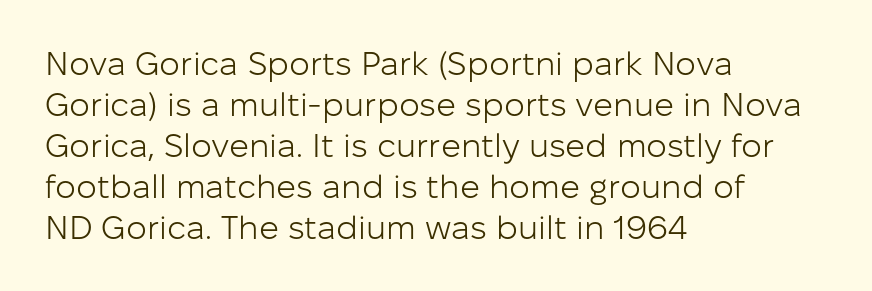
Visually the block forms a straight wall on the left and a jagged coastline on the right. Varying glyph widths throughout — classic text-font behaviour. If you drew a line through each stem, it would be perfectly vertical. These lines keep a tight, regular rhythm from letter to letter.
